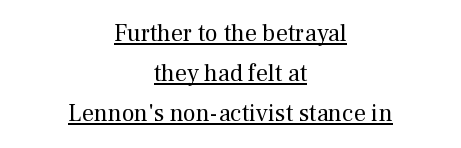
The image shows 24 px text type, upright; set centered, normal line spacing (1.66x), normal letter spacing, underlined.
